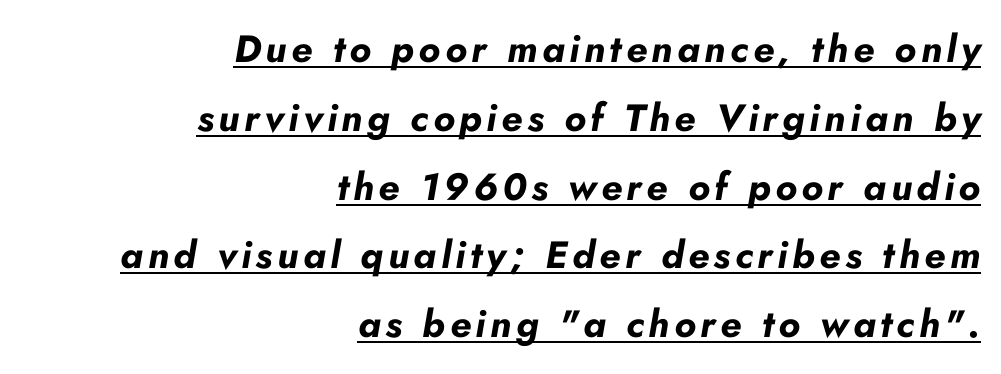
Q: Is the text bold? A: Yes.
Q: Is the text italic (slanted)? A: Yes, it leans right by about 10 degrees.
Q: Is the text underlined? A: Yes.
Q: How is the paragraph aligned? A: Right-aligned.
Q: Width (condensed, normal, or wide)? A: Normal.
Q: Stroke contrast? A: Low.
Q: x-height? A: Small.
Q: Monospaced? A: No.
